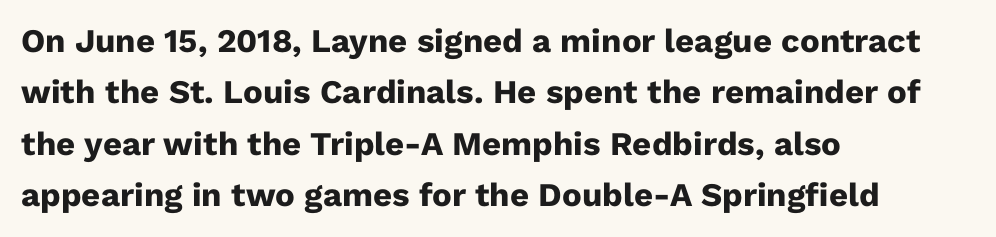
{"serif": "no", "italic": "no", "bold": "yes", "weight": "heavy", "width": "normal", "stroke_contrast": "low", "x_height": "medium", "monospaced": "no", "underline": "no", "align": "left", "line_spacing": "normal", "line_spacing_ratio": 1.56, "letter_spacing": "normal", "letter_spacing_em": 0.0, "glyph_px": 33}
